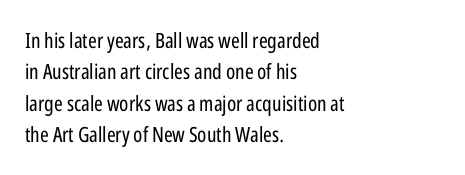
Each row of text sits above clean, open space. Italic? Not at all — the glyphs are vertical. Typeset ragged right — the left edge is the straight one. Each word holds together tightly as a unit, with standard inter-letter gaps. Interline gaps are of average width in this sample.
